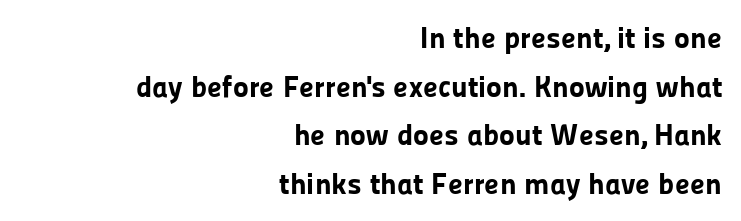
{"serif": "no", "italic": "no", "bold": "yes", "weight": "bold", "width": "normal", "stroke_contrast": "low", "x_height": "medium", "monospaced": "no", "underline": "no", "align": "right", "line_spacing": "normal", "line_spacing_ratio": 1.62, "letter_spacing": "normal", "letter_spacing_em": 0.0, "glyph_px": 30}
